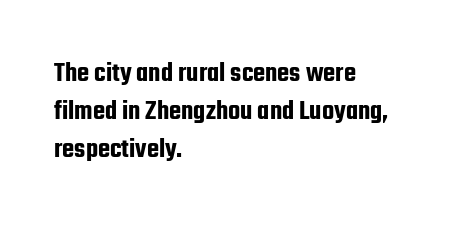
{"serif": "no", "italic": "no", "width": "condensed", "stroke_contrast": "low", "x_height": "medium", "monospaced": "no", "underline": "no", "align": "left", "line_spacing": "normal", "line_spacing_ratio": 1.35, "letter_spacing": "normal", "letter_spacing_em": 0.0, "glyph_px": 28}
